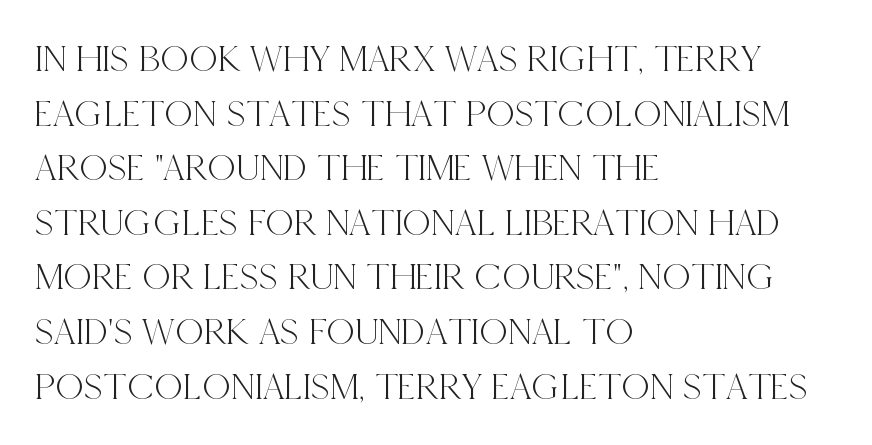
The image shows 39 px condensed serif type, upright; set left-aligned, normal line spacing (1.4x), normal letter spacing, not underlined; a large x-height.
